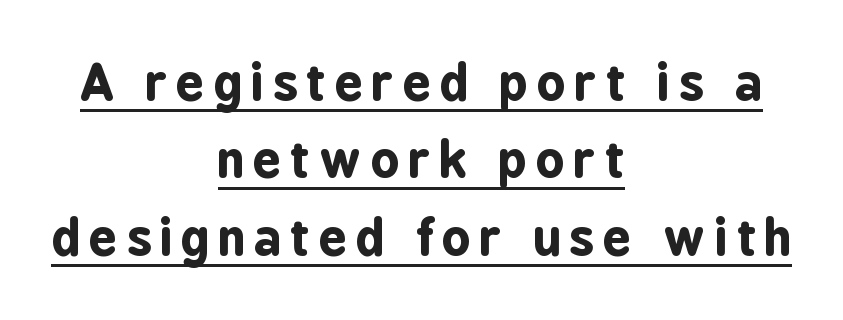
The image shows 50 px bold, condensed sans-serif type, upright; set centered, normal line spacing (1.55x), underlined; low stroke contrast and a medium x-height.
